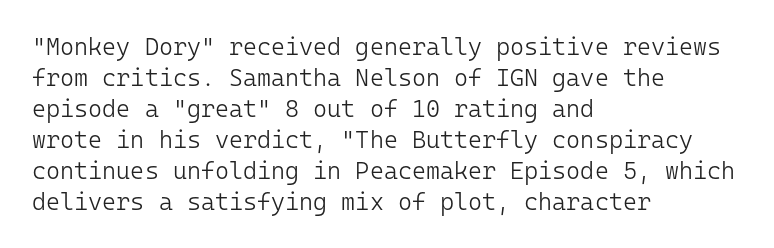
{"italic": "no", "bold": "no", "underline": "no", "align": "left", "line_spacing": "normal", "line_spacing_ratio": 1.29, "letter_spacing": "normal", "letter_spacing_em": 0.0, "glyph_px": 24}
